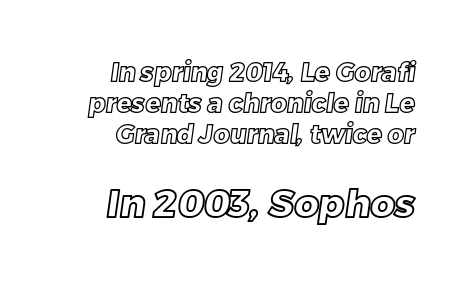
The image shows 38 px text type; set line spacing 1.24x, normal letter spacing, not underlined; the second (bottom) block is 1.52x larger; a large x-height.
